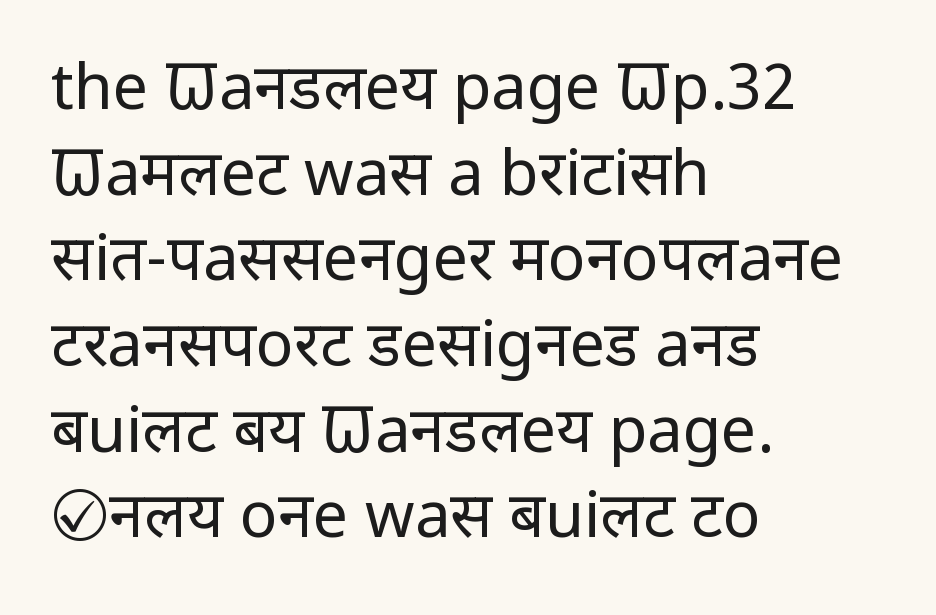
The image shows 63 px regular-weight, condensed sans-serif type, upright; set left-aligned, normal line spacing (1.36x), normal letter spacing, not underlined; low stroke contrast and a large x-height.
